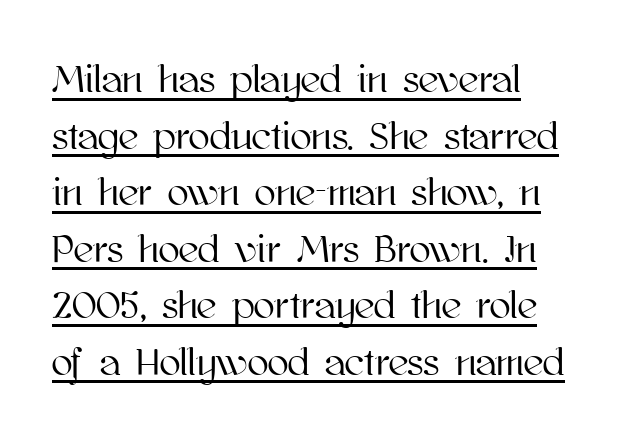
{"italic": "no", "width": "normal", "stroke_contrast": "high", "x_height": "medium", "monospaced": "no", "underline": "yes", "align": "left", "line_spacing": "normal", "line_spacing_ratio": 1.45, "letter_spacing": "normal", "letter_spacing_em": 0.0, "glyph_px": 39}
